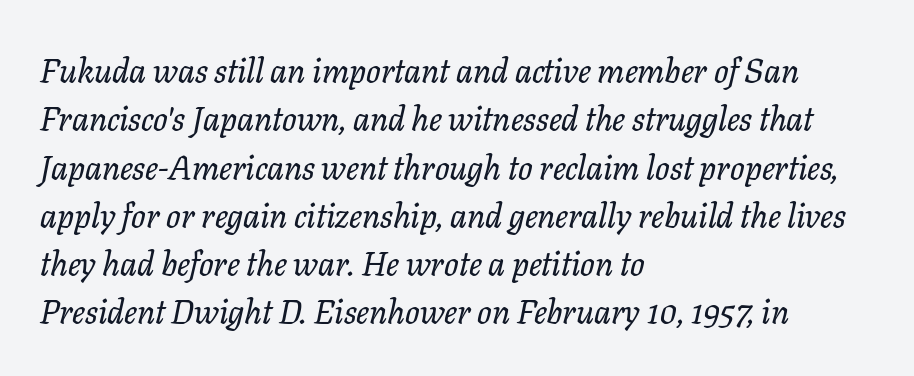
The image shows 34 px serif type, italic (leaning right); set left-aligned, normal line spacing (1.42x), normal letter spacing, not underlined; low stroke contrast and a medium x-height.
